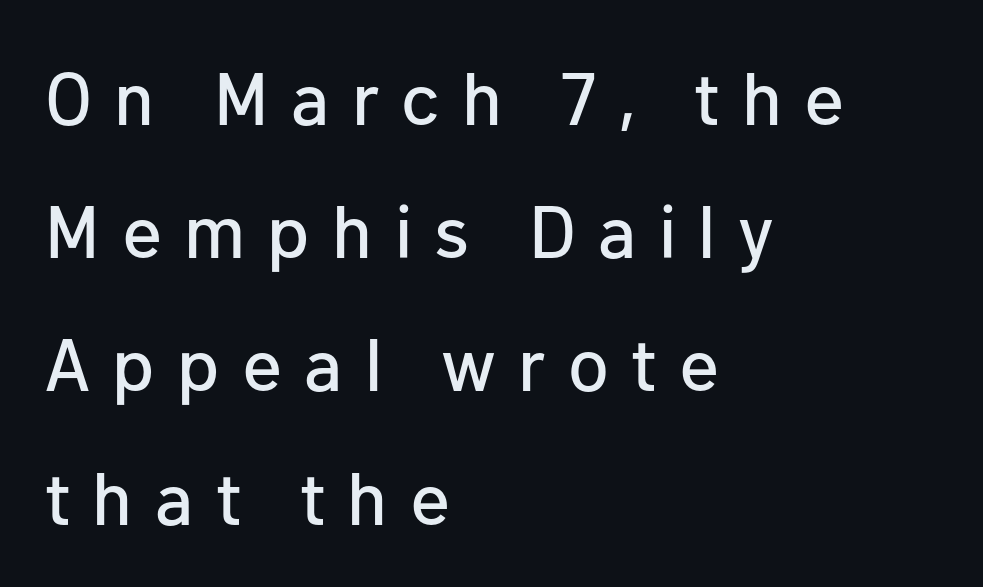
{"serif": "no", "italic": "no", "width": "normal", "stroke_contrast": "low", "x_height": "medium", "monospaced": "no", "underline": "no", "align": "left", "line_spacing_ratio": 1.8, "letter_spacing": "wide", "letter_spacing_em": 0.3, "glyph_px": 74}
